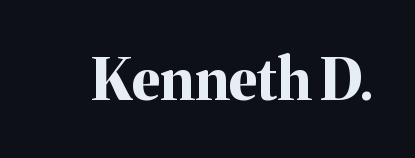
This sample uses a serif face. Note the varied advance widths — an 'i' is clearly narrower than an 'm'. Does the weight exceed regular? Yes, all the way to bold. Is there any slant? The stems are plumb. The line texture is even and compact thanks to regular tracking.
